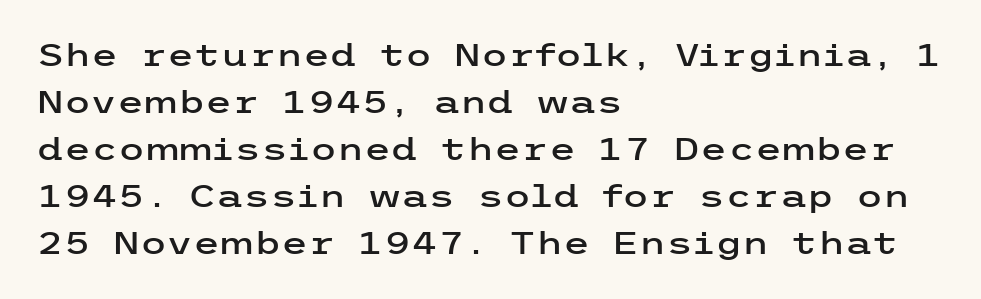
Q: Is the text italic (slanted)? A: No, it is upright.
Q: Is the typeface a serif or a sans-serif typeface? A: Sans-serif.
Q: Is the text underlined? A: No.
Q: How is the paragraph aligned? A: Left-aligned.
Q: Is the spacing between letters normal or unusually wide? A: Normal.
Q: Is the spacing between lines tight, normal or loose? A: Normal.
Q: Width (condensed, normal, or wide)? A: Wide.
Q: Stroke contrast? A: Low.
Q: x-height? A: Medium.
